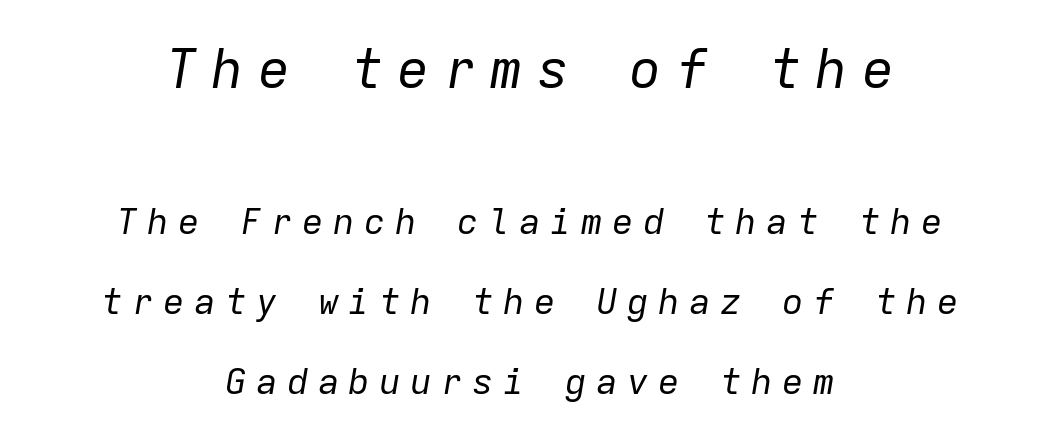
The image shows 54 px regular-weight type, italic (leaning right), monospaced; set centered, loose line spacing (2.23x), unusually wide letter spacing (+0.26 em), not underlined; the first (top) block is 1.5x larger; low stroke contrast and a medium x-height.
